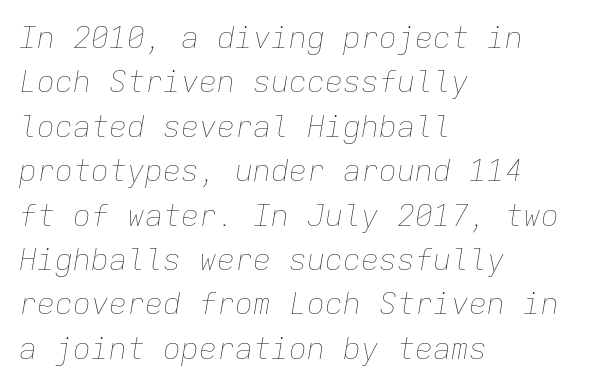
Q: Is the text bold? A: No.
Q: Is the text italic (slanted)? A: Yes, it leans right by about 9 degrees.
Q: Is the text underlined? A: No.
Q: How is the paragraph aligned? A: Left-aligned.
Q: Is the spacing between letters normal or unusually wide? A: Normal.
Q: Is the spacing between lines tight, normal or loose? A: Normal.
Q: Width (condensed, normal, or wide)? A: Normal.
Q: Stroke contrast? A: Low.
Q: x-height? A: Medium.
Q: Monospaced? A: Yes.
